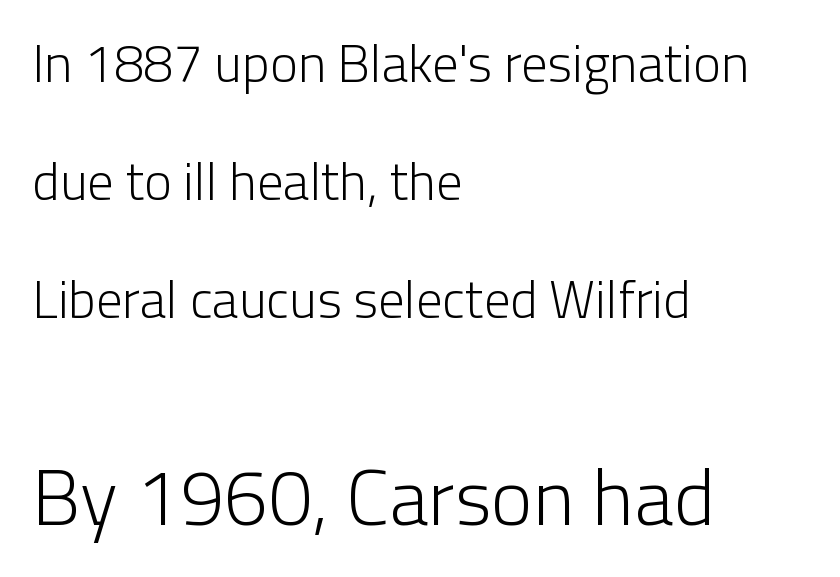
The image shows 79 px light sans-serif type, upright; set left-aligned, loose line spacing (2.23x), normal letter spacing, not underlined; the second (bottom) block is 1.49x larger; low stroke contrast and a medium x-height.
